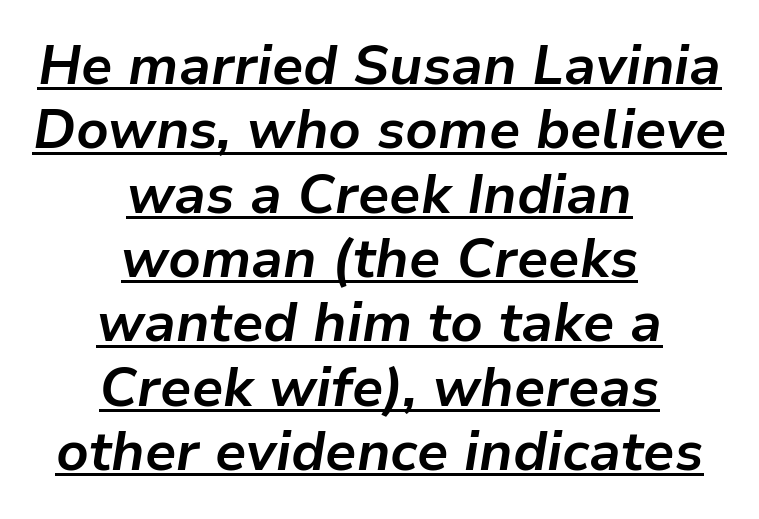
The compositor balanced each line on the midline. Like a heading marked for emphasis, these lines bear an underscore. If you drew a line through each stem, it would be angled. A typesetter would call this proportional, since set widths differ per character. The letters sit at their default tracking, neither squeezed nor spread.
